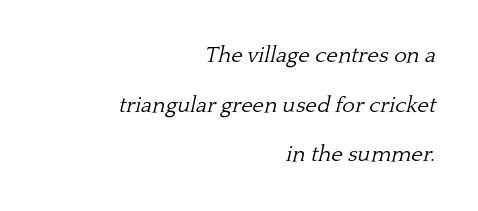
Rows of type keep a wide berth in the vertical direction. This sample uses plain, unmodified letter spacing. The letters look calm and open, with moderate or lighter stems. If you drew a ruler down the right edge, every line would touch it. Lines of text with bare space underneath. Notice how the stems are inclined rather than vertical — that's the hallmark of italics.
